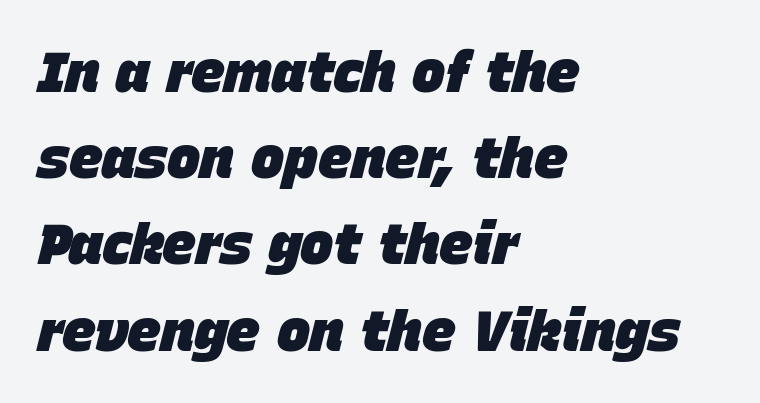
Does the copy run flush right? No — it runs flush left. The words here are not underlined. This sample has the flowing, uneven cadence of proportional lettering. I'd describe the lettering as bold — thick and assertive. The lettering tilts uniformly, giving the passage an italic look.
